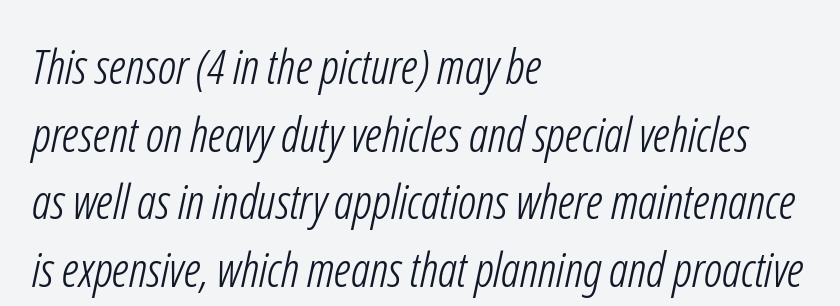
In terms of letterform style, serifs are entirely absent. These lines keep a tight, regular rhythm from letter to letter. Reading down the block, your eye returns to a fixed left position each line. One glance says typical: line gaps are just what's usual. Glance below the letters and you will spot only blank space. Note the varied advance widths — an 'i' is clearly narrower than an 'm'.
